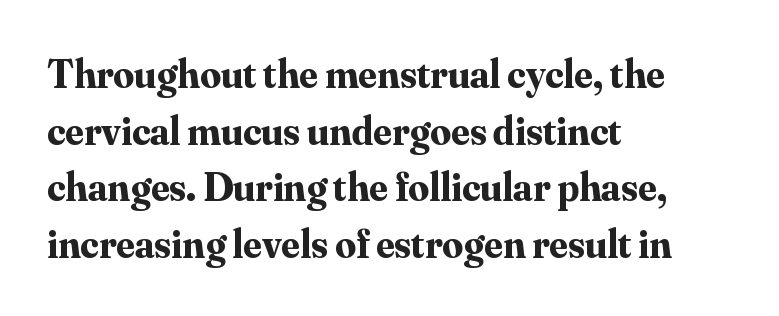
Q: Is the text bold? A: Yes.
Q: Is the text italic (slanted)? A: No, it is upright.
Q: Is the typeface a serif or a sans-serif typeface? A: Serif.
Q: Is the text underlined? A: No.
Q: How is the paragraph aligned? A: Left-aligned.
Q: Is the spacing between letters normal or unusually wide? A: Normal.
Q: Is the spacing between lines tight, normal or loose? A: Normal.
Q: Width (condensed, normal, or wide)? A: Normal.
Q: Stroke contrast? A: Medium.
Q: x-height? A: Small.
Q: Monospaced? A: No.
